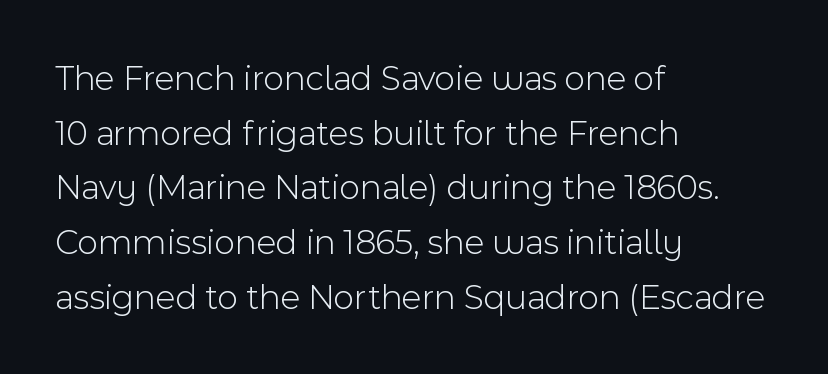
{"serif": "no", "italic": "no", "bold": "no", "weight": "light", "width": "normal", "x_height": "medium", "monospaced": "no", "underline": "no", "align": "left", "line_spacing": "normal", "line_spacing_ratio": 1.52, "letter_spacing": "normal", "letter_spacing_em": 0.0, "glyph_px": 36}
